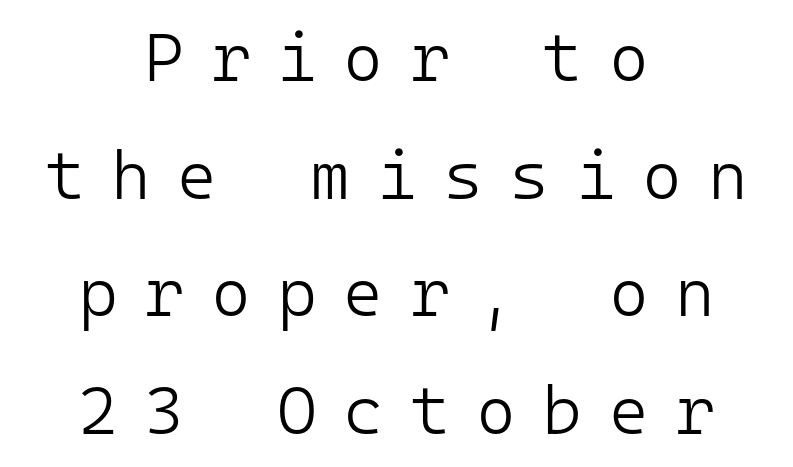
{"serif": "no", "italic": "no", "bold": "no", "weight": "light", "width": "normal", "stroke_contrast": "low", "x_height": "medium", "monospaced": "yes", "underline": "no", "align": "center", "line_spacing_ratio": 1.73, "letter_spacing": "wide", "letter_spacing_em": 0.39, "glyph_px": 68}
